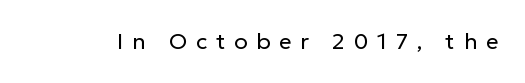
{"italic": "no", "bold": "no", "underline": "no", "letter_spacing": "wide", "letter_spacing_em": 0.4, "glyph_px": 22}
